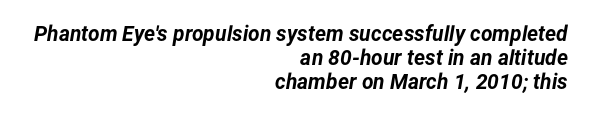
You can tell it's italic because the verticals aren't actually vertical. Lines of text with bare space underneath. Look at the tracking — it's just the regular setting, nothing added. Strokes here are thick enough to call this a true bold. The rendering anchors every line to the right-hand side. Honestly, the rows look squashed on top of each other.
